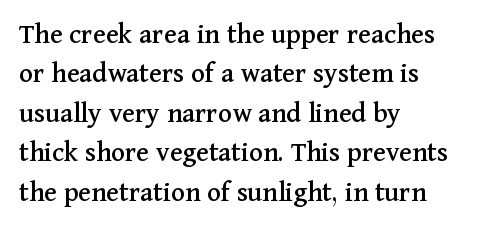
{"serif": "yes", "italic": "no", "width": "normal", "stroke_contrast": "medium", "x_height": "medium", "monospaced": "no", "underline": "no", "align": "left", "line_spacing": "normal", "line_spacing_ratio": 1.36, "letter_spacing": "normal", "letter_spacing_em": 0.0, "glyph_px": 29}
